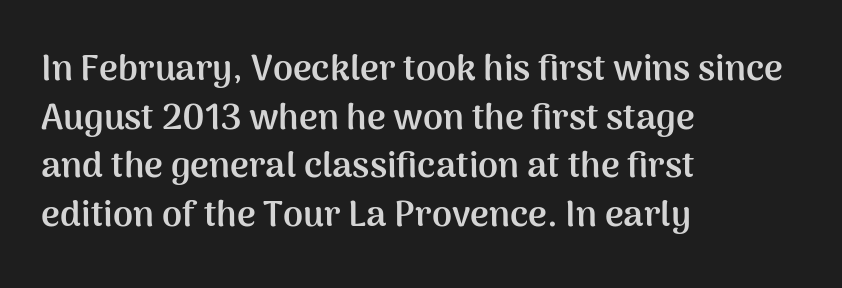
The image shows 36 px semibold sans-serif type, upright; set left-aligned, normal line spacing (1.35x), normal letter spacing, not underlined; medium stroke contrast and a medium x-height.
